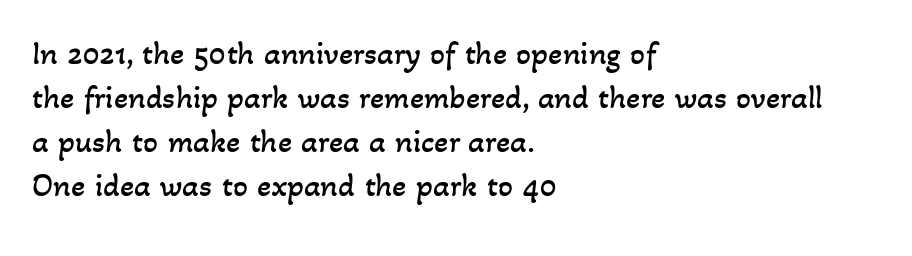
Q: Is the text bold? A: No.
Q: Is the text underlined? A: No.
Q: How is the paragraph aligned? A: Left-aligned.
Q: Is the spacing between letters normal or unusually wide? A: Normal.
Q: Is the spacing between lines tight, normal or loose? A: Normal.
Q: Width (condensed, normal, or wide)? A: Normal.
Q: Stroke contrast? A: Low.
Q: x-height? A: Small.
Q: Monospaced? A: No.
